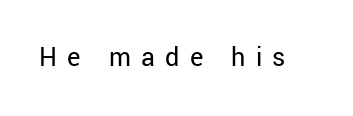
Do the characters align in a grid? No, the font is proportional. Caption: face not bold, strokes unweighted. Each row of text sits above clean, open space. Italic? Not at all — the glyphs are vertical. In terms of letterform style, serifs are entirely absent.
